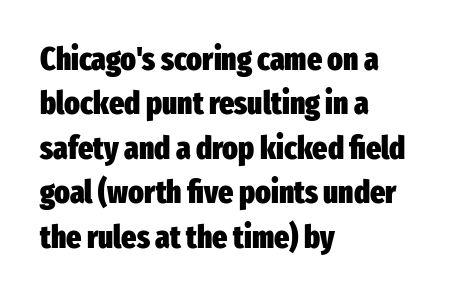
The compositor pushed each line to the left boundary. Evenly set lines give the paragraph a standard silhouette. Looks like regular typesetting: each glyph gets only the width it needs. Tracking here is standard; glyphs follow each other at the usual distance. Bare-footed words on every line. In terms of letterform style, serifs are entirely absent.
